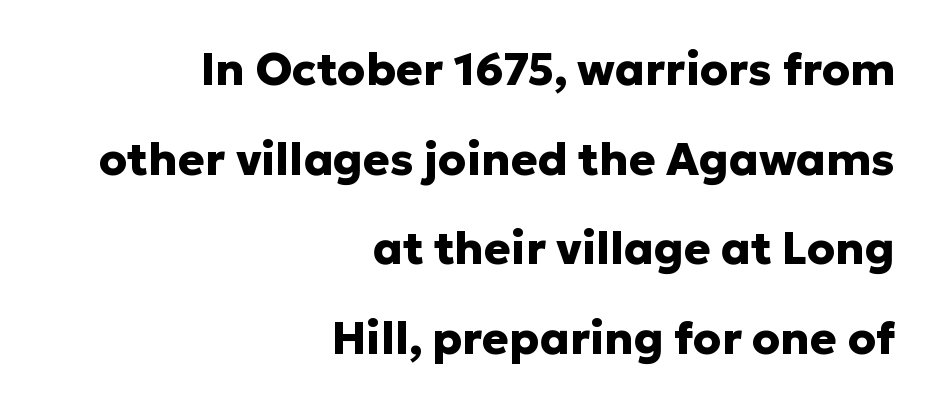
Q: Is the text bold? A: Yes.
Q: Is the text italic (slanted)? A: No, it is upright.
Q: Is the typeface a serif or a sans-serif typeface? A: Sans-serif.
Q: Is the text underlined? A: No.
Q: How is the paragraph aligned? A: Right-aligned.
Q: Is the spacing between letters normal or unusually wide? A: Normal.
Q: Is the spacing between lines tight, normal or loose? A: Loose.
Q: Width (condensed, normal, or wide)? A: Normal.
Q: Stroke contrast? A: Low.
Q: x-height? A: Medium.
Q: Monospaced? A: No.
